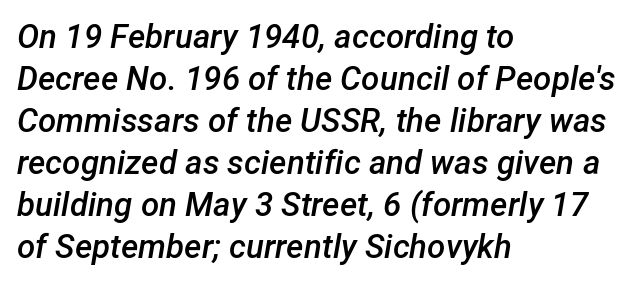
The image shows 33 px semibold type, italic (leaning right); set left-aligned, normal line spacing (1.27x), normal letter spacing, not underlined; low stroke contrast and a medium x-height.
